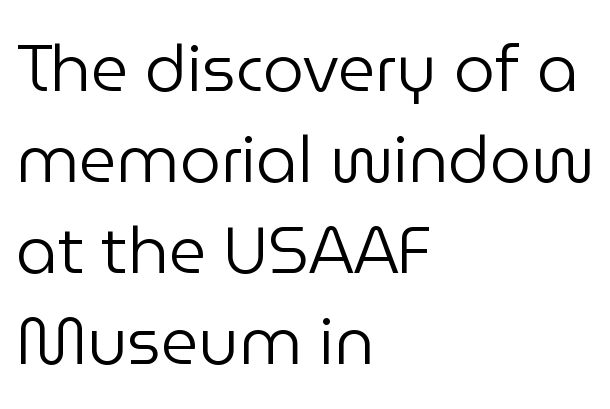
{"serif": "no", "italic": "no", "bold": "no", "weight": "regular", "width": "normal", "stroke_contrast": "low", "x_height": "medium", "monospaced": "no", "underline": "no", "align": "left", "line_spacing": "normal", "line_spacing_ratio": 1.4, "letter_spacing": "normal", "letter_spacing_em": 0.0, "glyph_px": 65}
